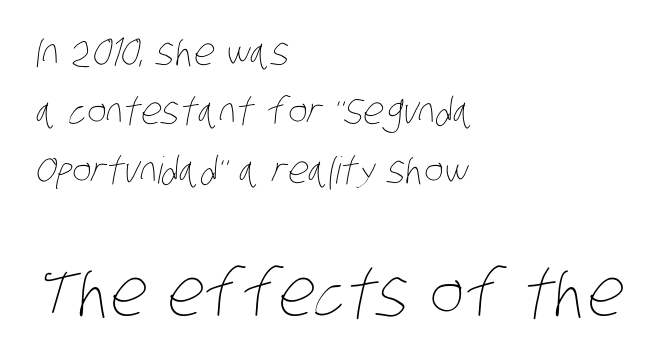
{"bold": "no", "weight": "thin", "width": "condensed", "stroke_contrast": "low", "x_height": "large", "monospaced": "no", "underline": "no", "align": "left", "line_spacing": "normal", "line_spacing_ratio": 1.59, "letter_spacing": "normal", "letter_spacing_em": 0.0, "larger_block": "second", "size_ratio": 1.76, "glyph_px": 65}
